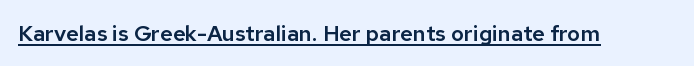
The image shows 22 px text type, upright; set normal letter spacing, underlined.
